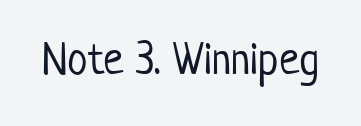
You can tell from the bare stems that sans-serif type was used. Stems here are at most as thick as an everyday book face. Italic: no, the glyphs are upright roman. Honestly, there is no underline to notice here at all.
